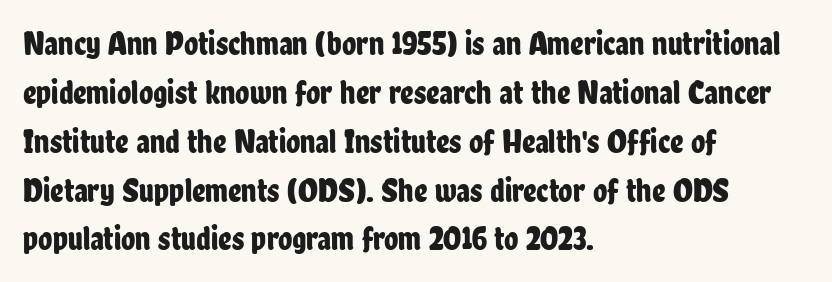
{"serif": "no", "italic": "no", "width": "condensed", "stroke_contrast": "low", "x_height": "medium", "monospaced": "no", "underline": "no", "align": "left", "line_spacing": "normal", "line_spacing_ratio": 1.48, "letter_spacing": "normal", "letter_spacing_em": 0.0, "glyph_px": 33}
